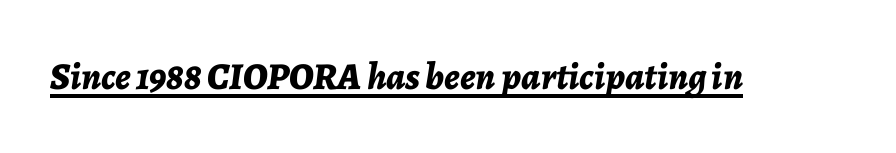
The image shows 38 px bold type, italic (leaning right); set normal letter spacing, underlined; low stroke contrast and a medium x-height.
